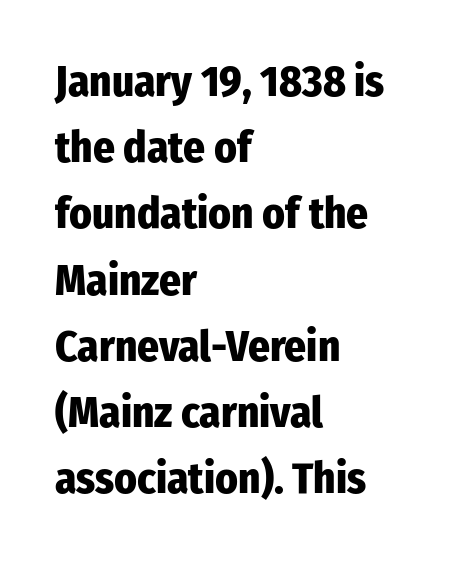
The image shows 43 px heavy, condensed sans-serif type, upright; set left-aligned, normal line spacing (1.54x), normal letter spacing, not underlined; low stroke contrast and a medium x-height.
